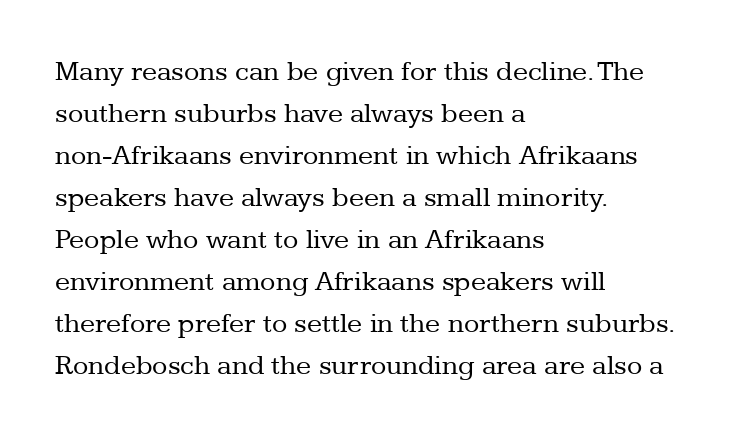
Q: Is the text bold? A: No.
Q: Is the text italic (slanted)? A: No, it is upright.
Q: Is the typeface a serif or a sans-serif typeface? A: Serif.
Q: Is the text underlined? A: No.
Q: How is the paragraph aligned? A: Left-aligned.
Q: Is the spacing between letters normal or unusually wide? A: Normal.
Q: Is the spacing between lines tight, normal or loose? A: Normal.
Q: Width (condensed, normal, or wide)? A: Normal.
Q: Stroke contrast? A: Low.
Q: x-height? A: Medium.
Q: Monospaced? A: No.
